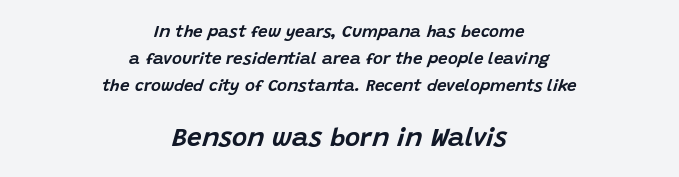
The image shows 26 px text type, italic (leaning right); set centered, normal line spacing (1.59x), normal letter spacing, not underlined; the second (bottom) block is 1.53x larger.
